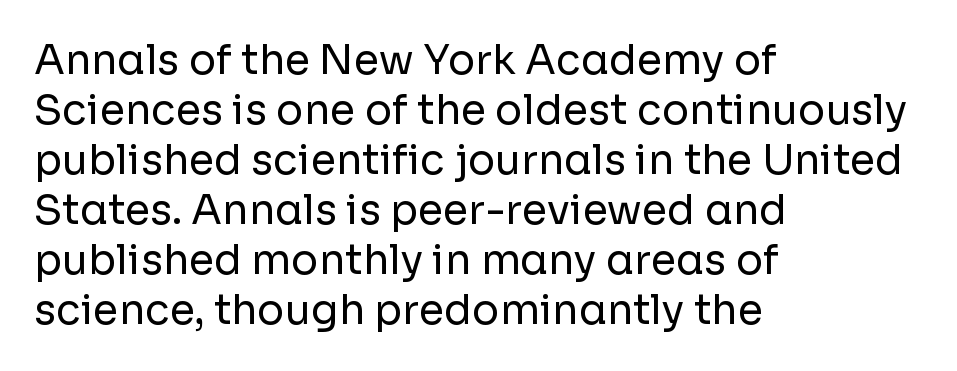
The image shows 41 px regular-weight sans-serif type, upright; set left-aligned, line spacing 1.22x, normal letter spacing, not underlined; low stroke contrast and a medium x-height.
